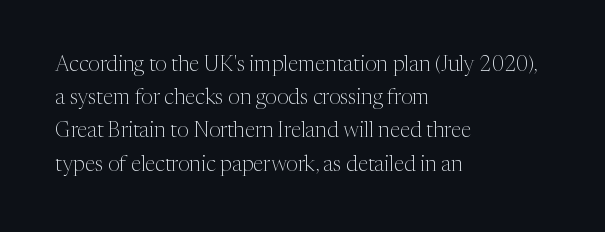
The face looks like a standard text weight, possibly lighter. Short and long lines alike share a common starting point at left. Vertically, the passage feels balanced, rows spaced as you'd expect. A bare baseline throughout the passage. Here the glyphs are tracked normally, forming tight word shapes.
